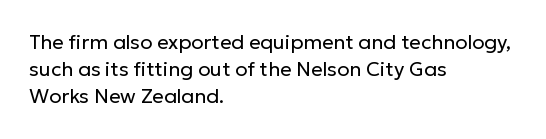
Q: Is the text bold? A: No.
Q: Is the text italic (slanted)? A: No, it is upright.
Q: Is the text underlined? A: No.
Q: How is the paragraph aligned? A: Left-aligned.
Q: Is the spacing between letters normal or unusually wide? A: Normal.
Q: Is the spacing between lines tight, normal or loose? A: Normal.
